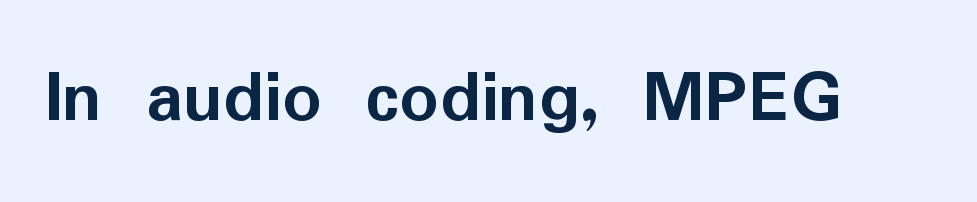
The image shows 77 px semibold sans-serif type, upright; set normal letter spacing, not underlined; low stroke contrast and a medium x-height.
